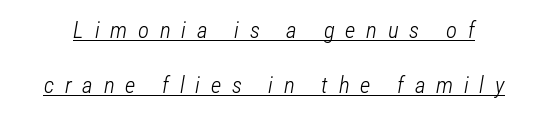
The image shows 23 px text type, italic (leaning right); set loose line spacing (2.4x), unusually wide letter spacing (+0.47 em), underlined.
